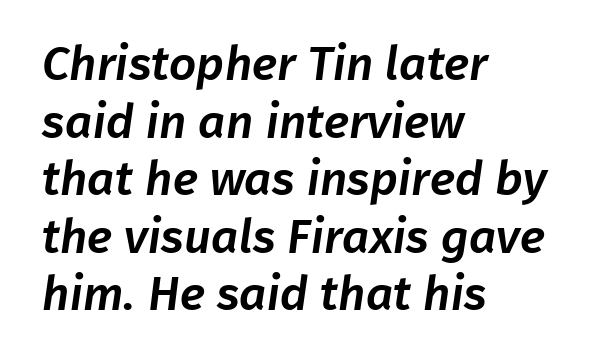
Q: Is the typeface a serif or a sans-serif typeface? A: Sans-serif.
Q: Is the text underlined? A: No.
Q: How is the paragraph aligned? A: Left-aligned.
Q: Is the spacing between letters normal or unusually wide? A: Normal.
Q: Width (condensed, normal, or wide)? A: Normal.
Q: Stroke contrast? A: Low.
Q: x-height? A: Medium.
Q: Monospaced? A: No.
